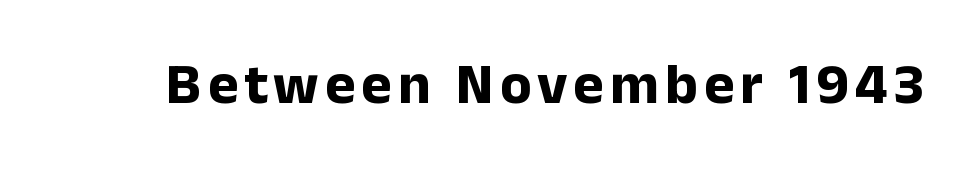
The passage shown is typeset with a sans-serif family. The zone under the glyphs is completely vacant. I'd describe the lettering as bold — thick and assertive. Here the designer chose a conventional face with non-uniform glyph widths. Italic: no, the glyphs are upright roman.
